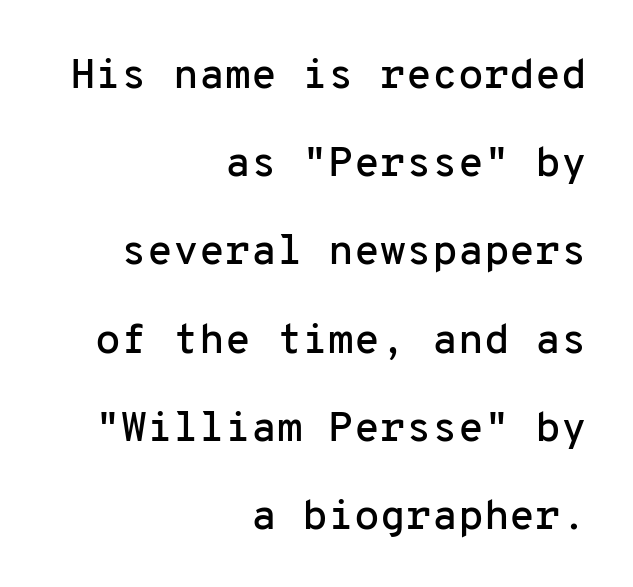
{"serif": "no", "italic": "no", "width": "normal", "stroke_contrast": "low", "x_height": "medium", "monospaced": "yes", "underline": "no", "align": "right", "line_spacing": "loose", "line_spacing_ratio": 2.1, "letter_spacing": "normal", "letter_spacing_em": 0.0, "glyph_px": 42}
